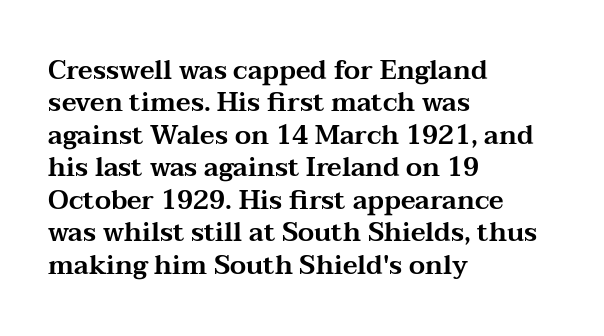
{"italic": "no", "underline": "no", "align": "left", "line_spacing": "normal", "line_spacing_ratio": 1.25, "letter_spacing": "normal", "letter_spacing_em": 0.0, "glyph_px": 26}
